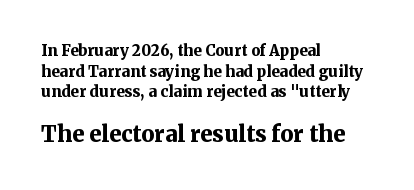
The image shows 22 px bold type, upright; set left-aligned, normal line spacing (1.37x), normal letter spacing, not underlined; the second (bottom) block is 1.47x larger.
